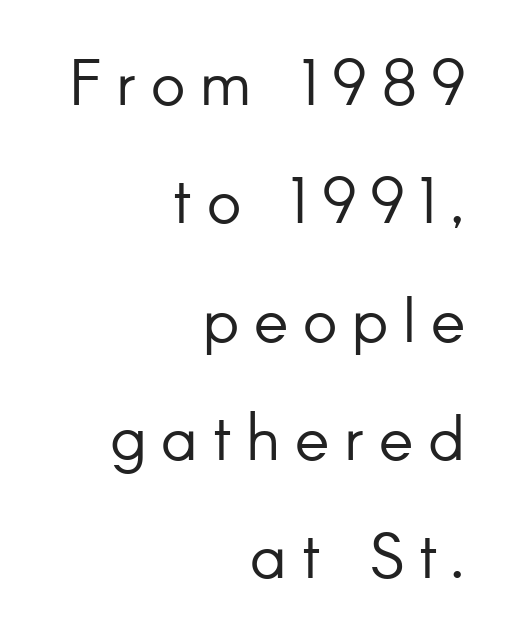
{"serif": "no", "italic": "no", "bold": "no", "weight": "light", "width": "normal", "stroke_contrast": "low", "x_height": "small", "monospaced": "no", "underline": "no", "align": "right", "line_spacing_ratio": 1.82, "letter_spacing": "wide", "letter_spacing_em": 0.23, "glyph_px": 65}
